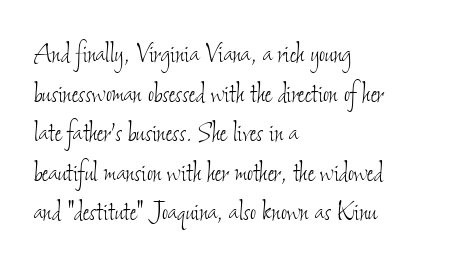
The image shows 33 px thin, condensed type; set left-aligned, line spacing 1.2x, normal letter spacing, not underlined; low stroke contrast and a small x-height.
